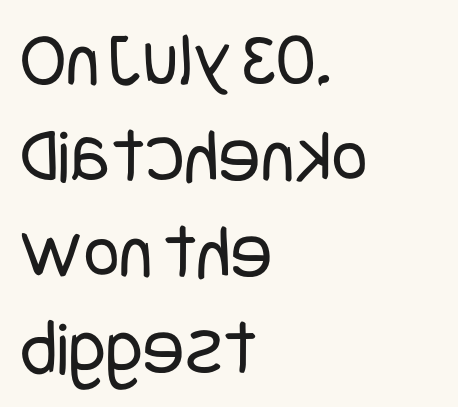
The image shows 78 px regular-weight, condensed sans-serif type, upright; set left-aligned, line spacing 1.23x, normal letter spacing, not underlined; low stroke contrast and a large x-height.
